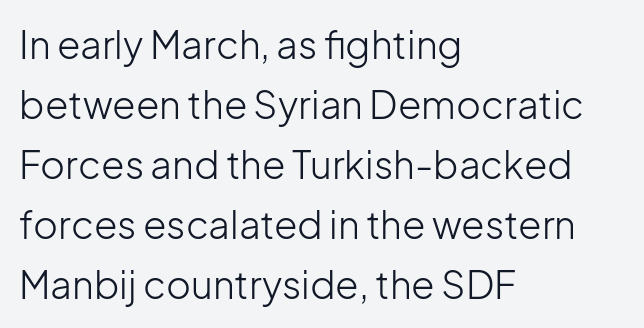
{"serif": "no", "italic": "no", "bold": "no", "weight": "light", "width": "normal", "stroke_contrast": "low", "x_height": "medium", "monospaced": "no", "underline": "no", "align": "left", "line_spacing": "normal", "line_spacing_ratio": 1.58, "letter_spacing": "normal", "letter_spacing_em": 0.0, "glyph_px": 38}
